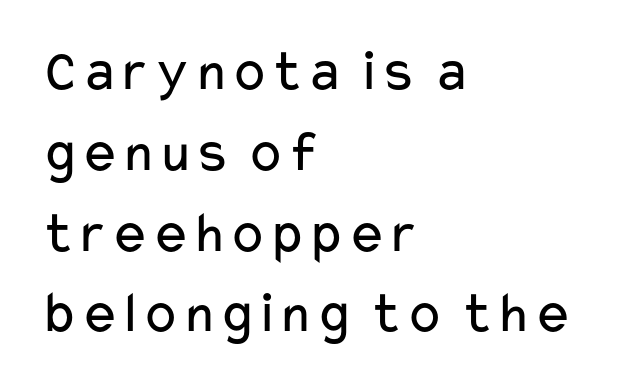
Vertical strokes here are truly vertical. The typeface chosen for these lines omits serifs. Varying glyph widths throughout — classic text-font behaviour. Here the glyphs are tracked normally, forming tight word shapes. The block of text has a typical density, with ordinary space between rows. Compared with a centered layout, this one pins lines to the left instead.
